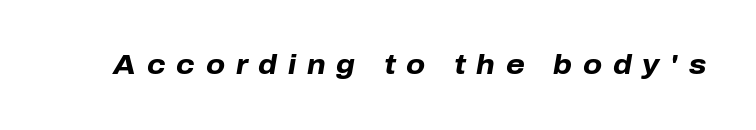
{"italic": "yes", "lean": "right", "slant_degrees": 10, "bold": "yes", "underline": "no", "letter_spacing": "wide", "letter_spacing_em": 0.4, "glyph_px": 27}
